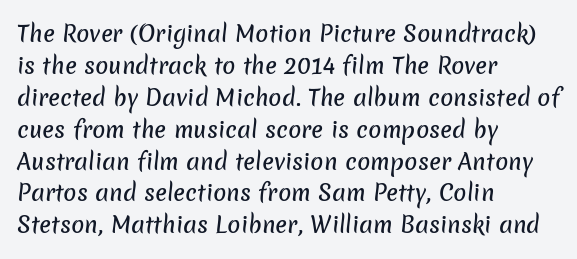
Casual observation: everything's shoved over to the left. Descenders are the only things crossing below the line. The space between consecutive lines is moderate. The letters sit at their default tracking, neither squeezed nor spread.
